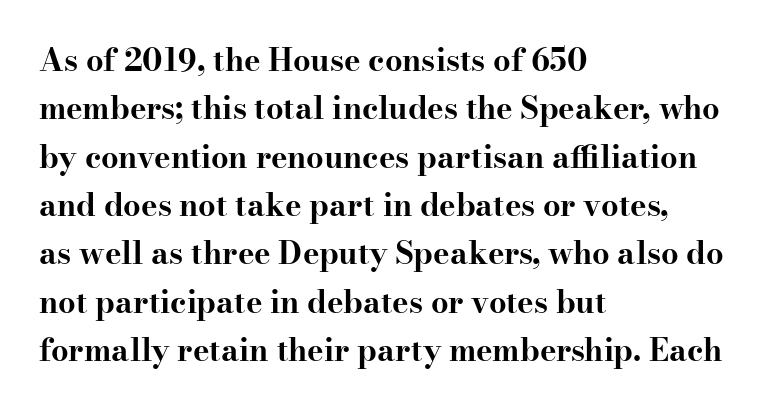
Q: Is the text bold? A: Yes.
Q: Is the text italic (slanted)? A: No, it is upright.
Q: Is the typeface a serif or a sans-serif typeface? A: Serif.
Q: Is the text underlined? A: No.
Q: How is the paragraph aligned? A: Left-aligned.
Q: Is the spacing between letters normal or unusually wide? A: Normal.
Q: Is the spacing between lines tight, normal or loose? A: Normal.
Q: Width (condensed, normal, or wide)? A: Wide.
Q: Stroke contrast? A: High.
Q: x-height? A: Small.
Q: Monospaced? A: No.
